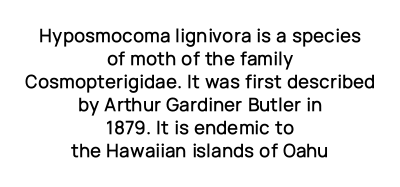
The specimen omits any rule beneath the text block's lines. These lines are centered, leaving both edges ragged. The rendering keeps characters at their native spacing. In terms of leading, this rendering errs on the cramped side.
